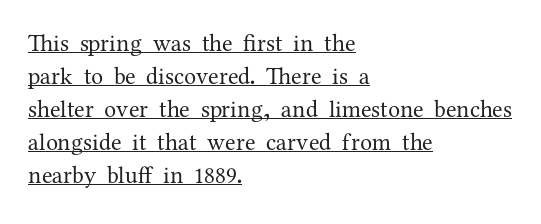
Q: Is the text bold? A: No.
Q: Is the text italic (slanted)? A: No, it is upright.
Q: Is the text underlined? A: Yes.
Q: How is the paragraph aligned? A: Left-aligned.
Q: Is the spacing between letters normal or unusually wide? A: Normal.
Q: Is the spacing between lines tight, normal or loose? A: Normal.
